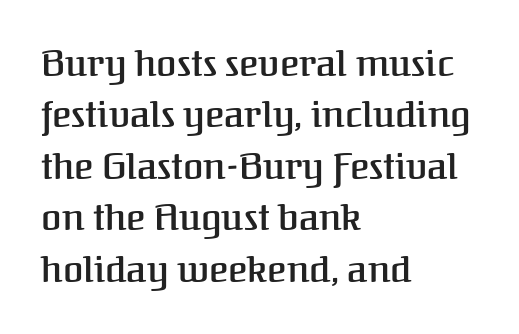
Compared with typical body copy, the letter spacing here is the same. The characters display serif detailing at their extremities. The characters look somewhat weighty, a semibold short of true bold. Leftover space on each line is placed entirely after the last word. Nope, not italic — everything's standing straight.
